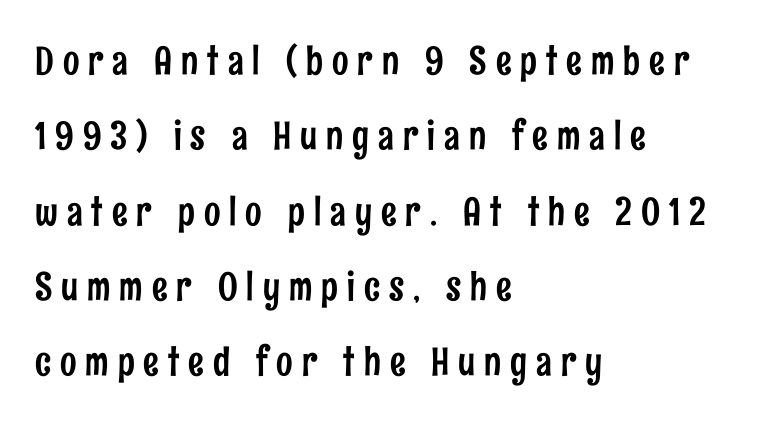
The image shows 39 px condensed sans-serif type, upright; set left-aligned, loose line spacing (1.93x), unusually wide letter spacing (+0.23 em), not underlined; low stroke contrast and a medium x-height.
